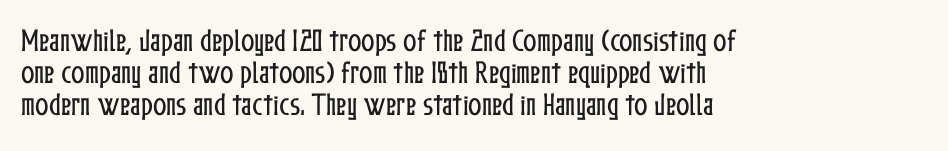
Summary of vertical rhythm: regular, with standard interline spacing. The string is rendered with underlining switched off. This rendering uses left alignment, leaving the right contour irregular. The lettering stays uniformly vertical, giving the passage a roman look. The horizontal fit of the characters is conventional and even.
